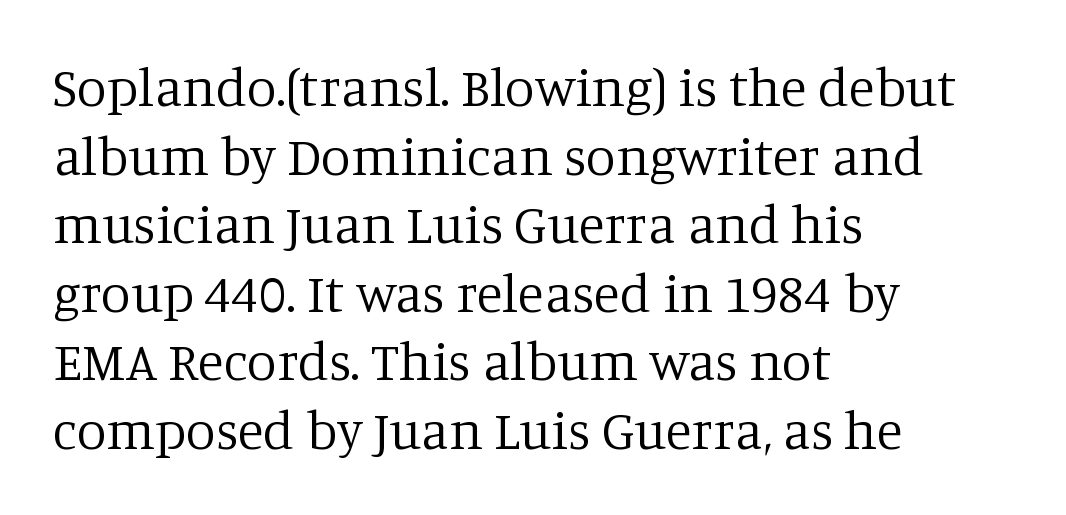
The image shows 54 px regular-weight serif type, upright; set left-aligned, normal line spacing (1.27x), normal letter spacing, not underlined; low stroke contrast and a large x-height.
